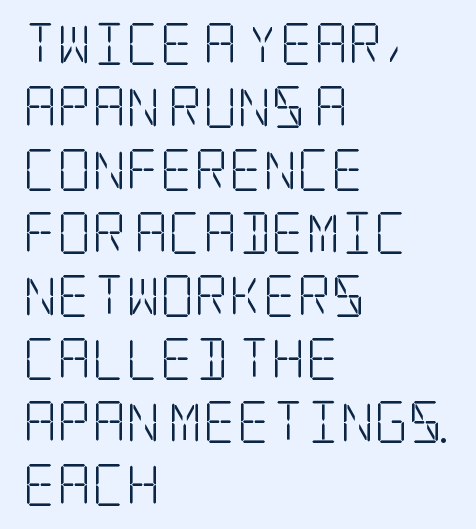
Q: Is the text bold? A: No.
Q: Is the text italic (slanted)? A: No, it is upright.
Q: Is the typeface a serif or a sans-serif typeface? A: Serif.
Q: Is the text underlined? A: No.
Q: How is the paragraph aligned? A: Left-aligned.
Q: Is the spacing between letters normal or unusually wide? A: Normal.
Q: Is the spacing between lines tight, normal or loose? A: Normal.
Q: Width (condensed, normal, or wide)? A: Condensed.
Q: Stroke contrast? A: Low.
Q: x-height? A: Large.
